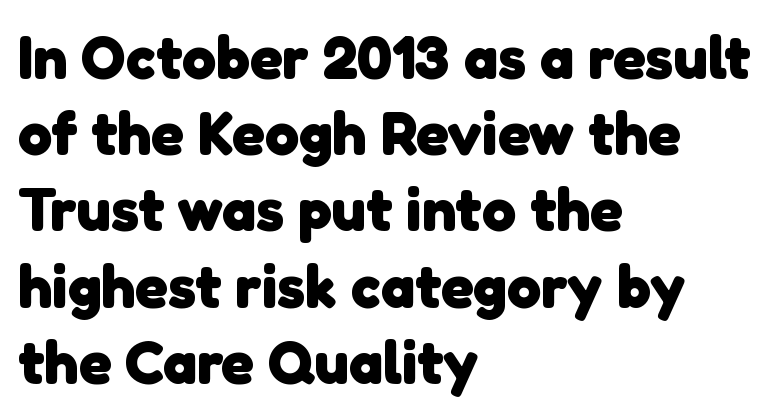
{"serif": "no", "bold": "yes", "weight": "heavy", "width": "normal", "stroke_contrast": "low", "x_height": "medium", "monospaced": "no", "underline": "no", "align": "left", "line_spacing": "normal", "line_spacing_ratio": 1.25, "letter_spacing": "normal", "letter_spacing_em": 0.0, "glyph_px": 61}
